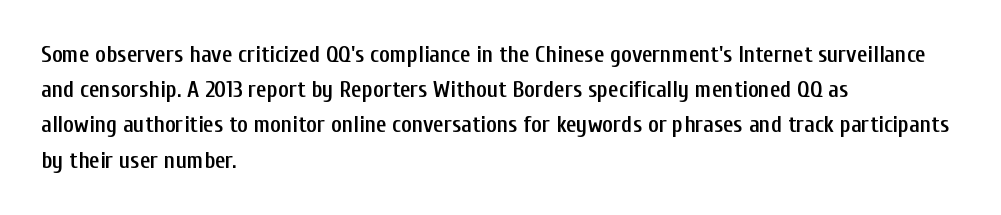
{"italic": "no", "bold": "semi", "underline": "no", "align": "left", "line_spacing": "normal", "line_spacing_ratio": 1.53, "letter_spacing": "normal", "letter_spacing_em": 0.0, "glyph_px": 23}
